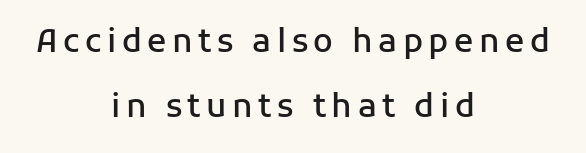
{"serif": "no", "italic": "no", "bold": "semi", "weight": "semibold", "width": "normal", "stroke_contrast": "low", "x_height": "medium", "monospaced": "no", "underline": "no", "align": "center", "line_spacing": "loose", "line_spacing_ratio": 2.03, "glyph_px": 32}
